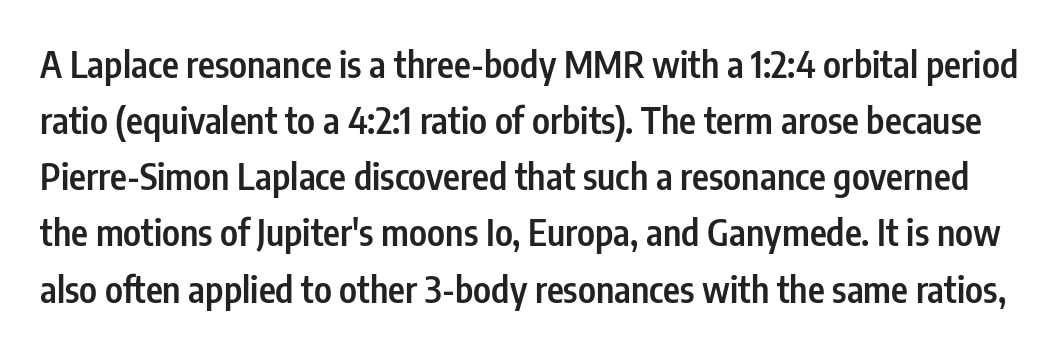
{"serif": "no", "italic": "no", "bold": "semi", "weight": "semibold", "width": "condensed", "stroke_contrast": "low", "x_height": "medium", "monospaced": "no", "underline": "no", "line_spacing": "normal", "line_spacing_ratio": 1.56, "letter_spacing": "normal", "letter_spacing_em": 0.0, "glyph_px": 36}
